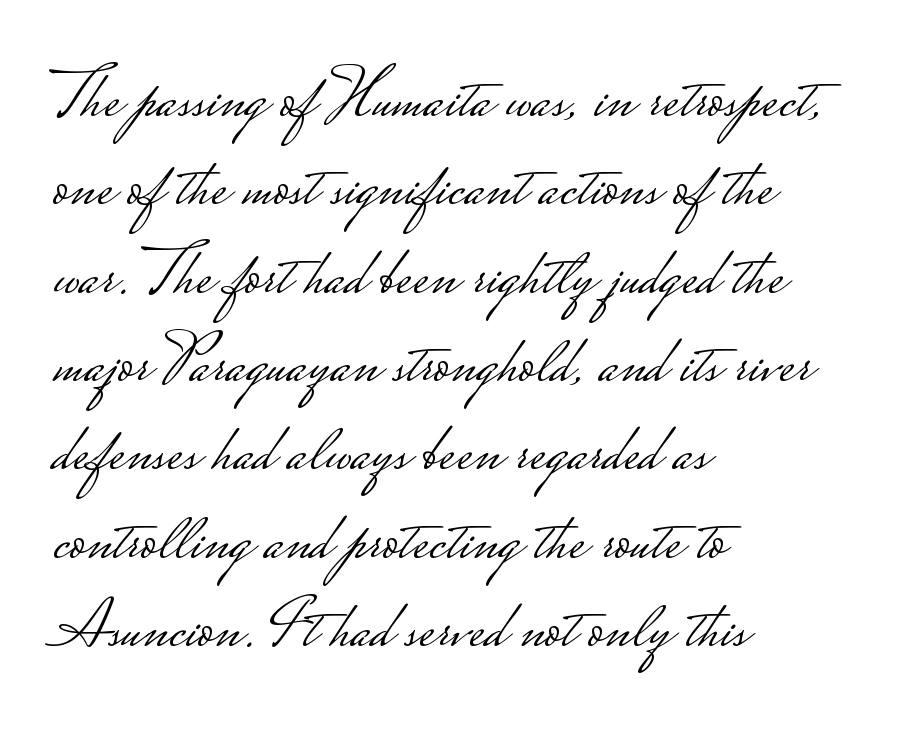
Q: Is the text bold? A: No.
Q: Is the text italic (slanted)? A: Yes.
Q: Is the typeface a serif or a sans-serif typeface? A: Sans-serif.
Q: Is the text underlined? A: No.
Q: How is the paragraph aligned? A: Left-aligned.
Q: Is the spacing between letters normal or unusually wide? A: Normal.
Q: Is the spacing between lines tight, normal or loose? A: Normal.
Q: Width (condensed, normal, or wide)? A: Wide.
Q: Stroke contrast? A: Low.
Q: Monospaced? A: No.
